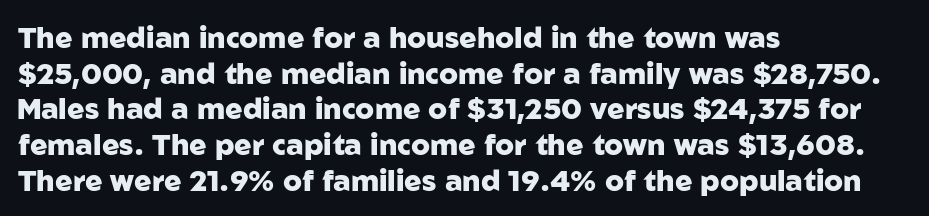
The image shows 29 px heavy sans-serif type, upright; set left-aligned, line spacing 1.23x, normal letter spacing, not underlined; low stroke contrast and a medium x-height.
